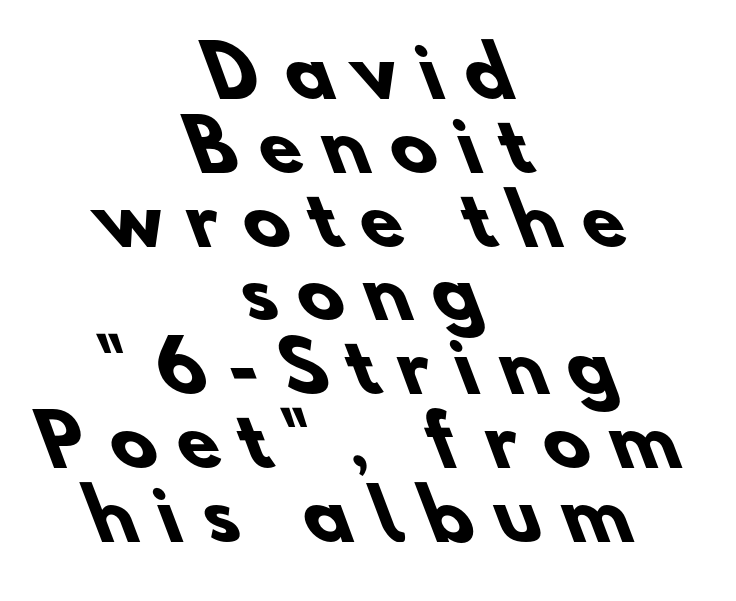
{"serif": "no", "bold": "yes", "weight": "heavy", "width": "normal", "stroke_contrast": "low", "x_height": "small", "monospaced": "no", "underline": "no", "align": "center", "line_spacing": "tight", "line_spacing_ratio": 1.07, "letter_spacing": "wide", "letter_spacing_em": 0.32, "glyph_px": 69}
